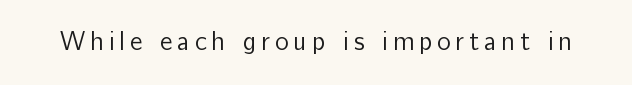
On a weight scale, this lands at 450 or below. The gap between lines stays unmarked. Notice how the stems are strictly vertical — no italics here.
